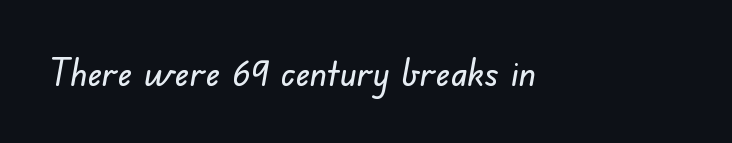
The rendering keeps characters at their native spacing. The type family on display is of the sans-serif kind. Spacing verdict: proportional, widths tailored to each character. The gap between lines stays unmarked.
